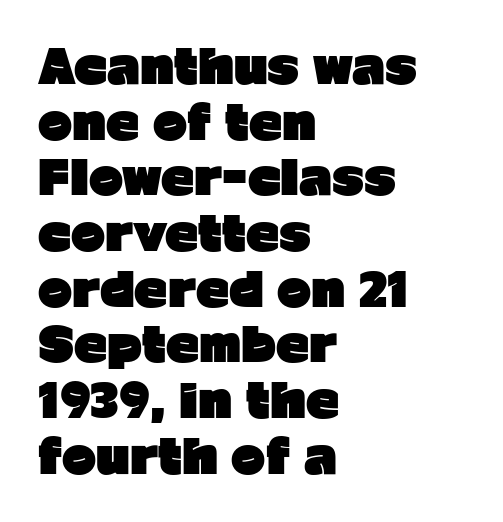
The image shows 46 px heavy sans-serif type, upright; set left-aligned, line spacing 1.21x, normal letter spacing, not underlined; low stroke contrast and a medium x-height.
